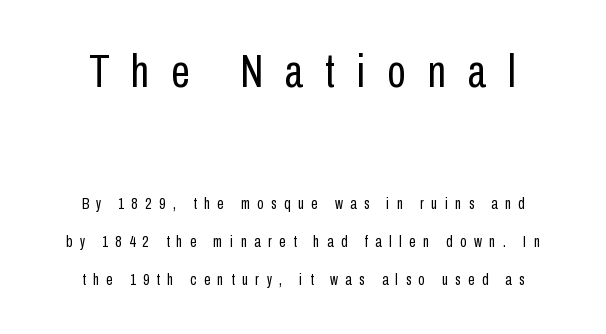
Q: Is the text bold? A: No.
Q: Is the text italic (slanted)? A: No, it is upright.
Q: Is the typeface a serif or a sans-serif typeface? A: Sans-serif.
Q: Is the text underlined? A: No.
Q: Is the spacing between letters normal or unusually wide? A: Unusually wide.
Q: Is the spacing between lines tight, normal or loose? A: Loose.
Q: Which block of text is set in a larger size, the first (top) or the second (bottom)? A: The first (top) one.
Q: Width (condensed, normal, or wide)? A: Condensed.
Q: Stroke contrast? A: Low.
Q: x-height? A: Medium.
Q: Monospaced? A: No.
